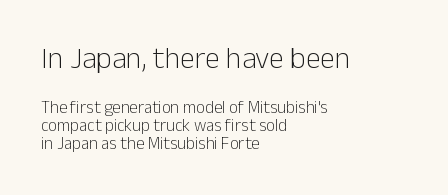
The image shows 30 px light sans-serif type, upright; set left-aligned, tight line spacing (1.07x), normal letter spacing, not underlined; the first (top) block is 1.76x larger; low stroke contrast and a medium x-height.
